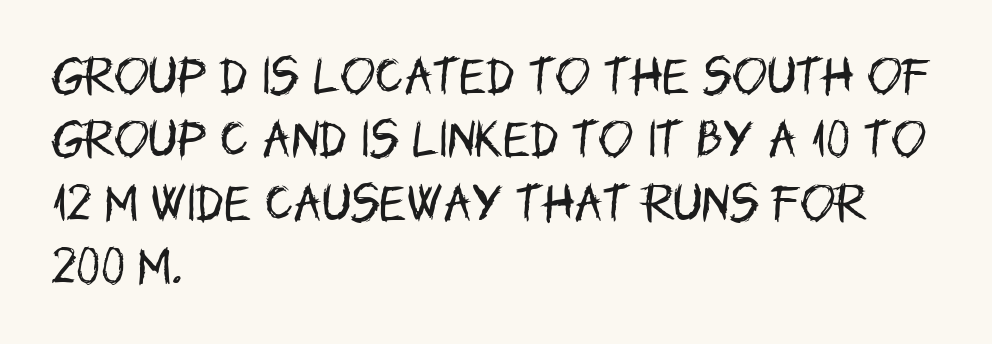
Q: Is the text bold? A: No.
Q: Is the text italic (slanted)? A: No, it is upright.
Q: Is the typeface a serif or a sans-serif typeface? A: Sans-serif.
Q: Is the text underlined? A: No.
Q: How is the paragraph aligned? A: Left-aligned.
Q: Is the spacing between letters normal or unusually wide? A: Normal.
Q: Is the spacing between lines tight, normal or loose? A: Normal.
Q: Width (condensed, normal, or wide)? A: Condensed.
Q: Stroke contrast? A: Low.
Q: x-height? A: Large.
Q: Monospaced? A: No.
